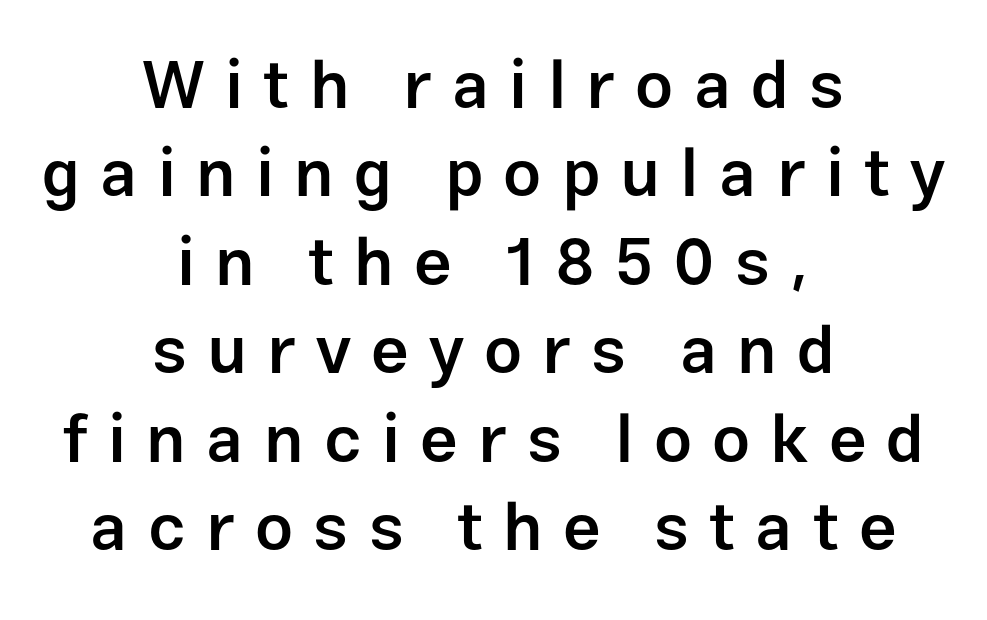
The image shows 67 px semibold sans-serif type, upright; set centered, normal line spacing (1.32x), unusually wide letter spacing (+0.3 em), not underlined; low stroke contrast and a medium x-height.
